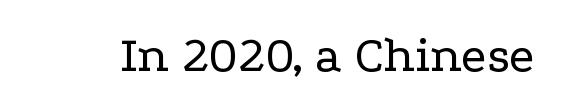
Q: Is the text bold? A: No.
Q: Is the text italic (slanted)? A: No, it is upright.
Q: Is the typeface a serif or a sans-serif typeface? A: Serif.
Q: Is the text underlined? A: No.
Q: Is the spacing between letters normal or unusually wide? A: Normal.
Q: Width (condensed, normal, or wide)? A: Wide.
Q: Stroke contrast? A: Low.
Q: x-height? A: Medium.
Q: Monospaced? A: No.
